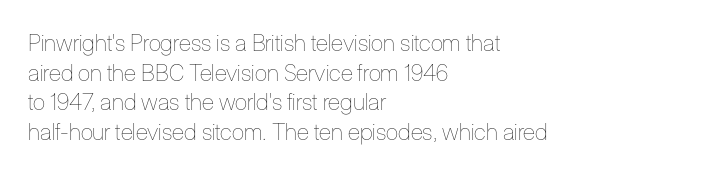
The lines sit at an ordinary, default distance from one another. The rag falls on the right side of this text block. The characters are drawn with everyday or finer stroke widths. Descender tails drop into unmarked territory.
